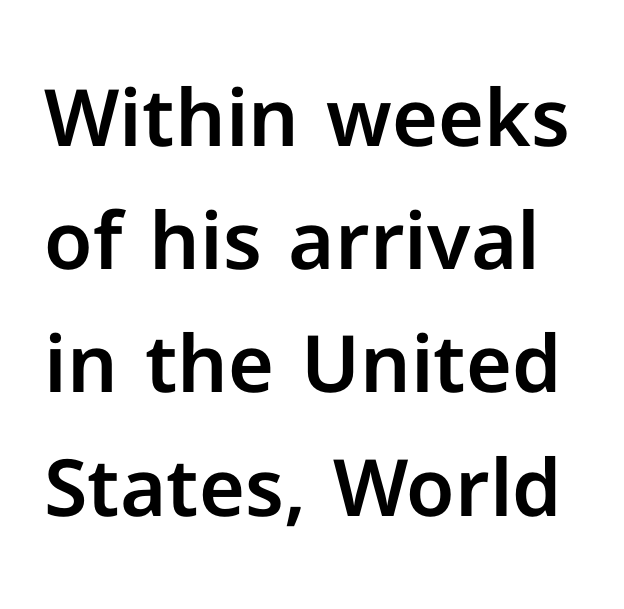
Here the glyphs are tracked normally, forming tight word shapes. The lettering stays uniformly vertical, giving the passage a roman look. Varying glyph widths throughout — classic text-font behaviour. The passage shown stacks its lines at a standard gap. Each letter's strokes conclude bluntly, with no projecting serifs.
